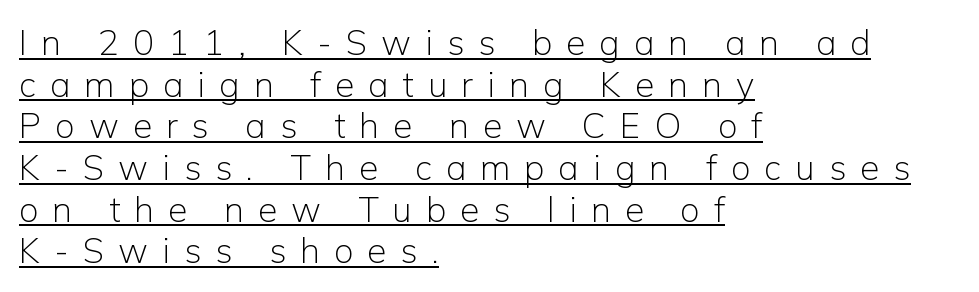
Q: Is the text bold? A: No.
Q: Is the text italic (slanted)? A: No, it is upright.
Q: Is the typeface a serif or a sans-serif typeface? A: Sans-serif.
Q: Is the text underlined? A: Yes.
Q: How is the paragraph aligned? A: Left-aligned.
Q: Is the spacing between letters normal or unusually wide? A: Unusually wide.
Q: Width (condensed, normal, or wide)? A: Normal.
Q: Stroke contrast? A: Low.
Q: x-height? A: Medium.
Q: Monospaced? A: No.
